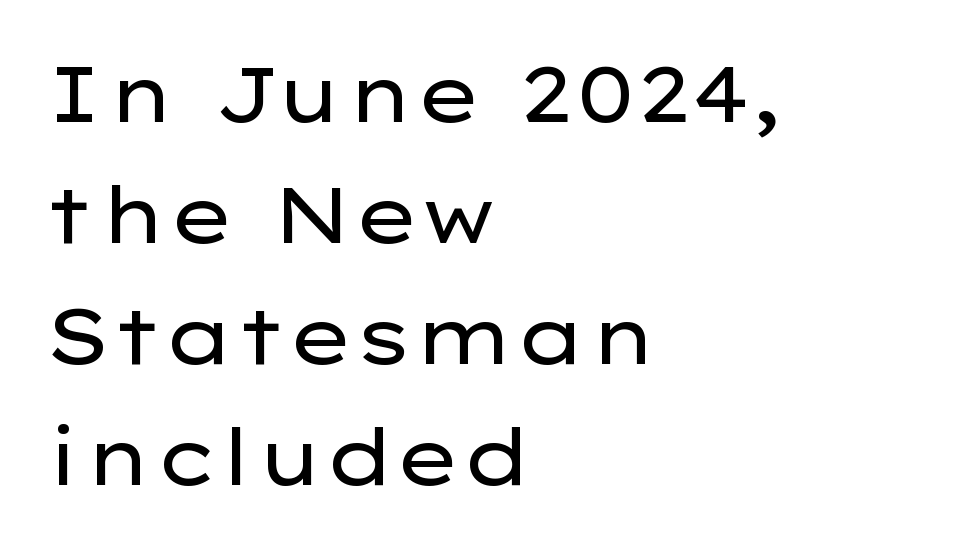
The image shows 78 px regular-weight, wide sans-serif type, upright; set left-aligned, normal line spacing (1.55x), normal letter spacing, not underlined; low stroke contrast and a medium x-height.
